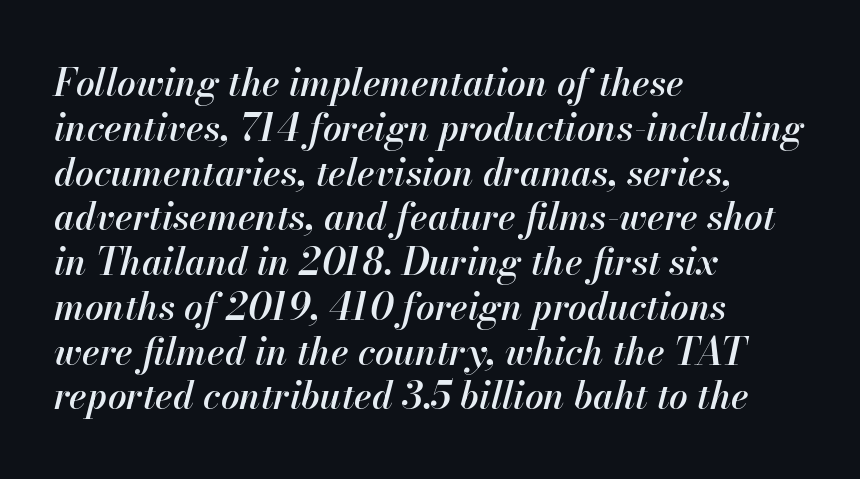
The whole block is typeset with a tilt. The tracking reads as untouched default to a designer's eye. In terms of weight, the rendering is demibold, just under bold. The passage shown is typed in a proportional face where columns would drift.
